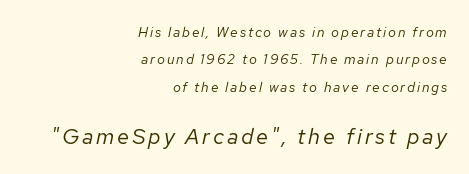
The image shows 22 px text type, italic (leaning right); set right-aligned, loose line spacing (1.95x), not underlined; the second (bottom) block is 1.57x larger.
